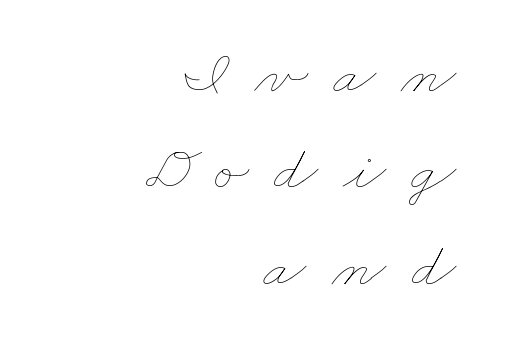
Right-aligned paragraph, ragged on the left. A light-to-regular cut is what we see here. Evenly set lines give the paragraph a standard silhouette. This sample has the flowing, uneven cadence of proportional lettering.
